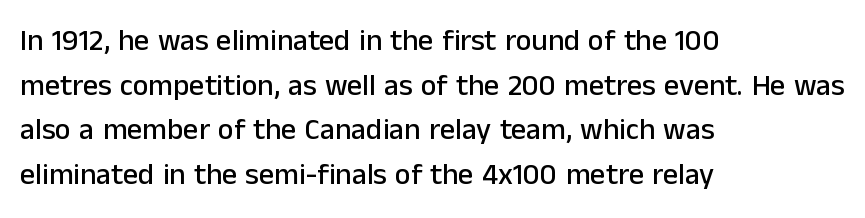
The image shows 30 px sans-serif type, upright; set left-aligned, normal line spacing (1.49x), normal letter spacing, not underlined; low stroke contrast and a medium x-height.
